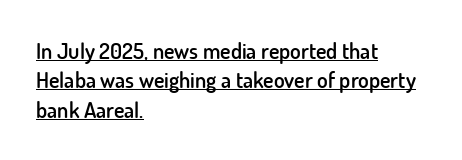
{"italic": "no", "bold": "semi", "underline": "yes", "align": "left", "line_spacing": "normal", "line_spacing_ratio": 1.34, "letter_spacing": "normal", "letter_spacing_em": 0.0, "glyph_px": 22}
